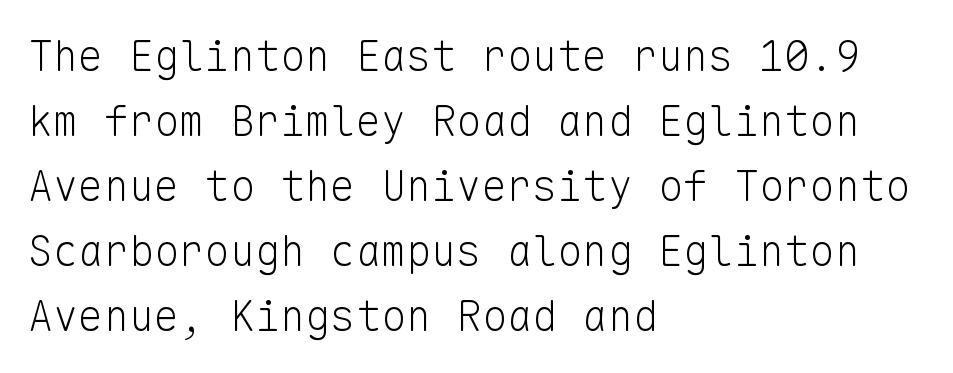
The image shows 42 px light sans-serif type, upright, monospaced; set left-aligned, normal line spacing (1.55x), normal letter spacing, not underlined; low stroke contrast and a medium x-height.
